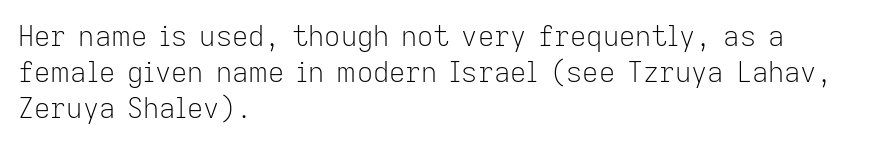
Q: Is the text bold? A: No.
Q: Is the text italic (slanted)? A: No, it is upright.
Q: Is the typeface a serif or a sans-serif typeface? A: Sans-serif.
Q: Is the text underlined? A: No.
Q: How is the paragraph aligned? A: Left-aligned.
Q: Is the spacing between letters normal or unusually wide? A: Normal.
Q: Is the spacing between lines tight, normal or loose? A: Normal.
Q: Width (condensed, normal, or wide)? A: Normal.
Q: Stroke contrast? A: Low.
Q: x-height? A: Medium.
Q: Monospaced? A: No.
